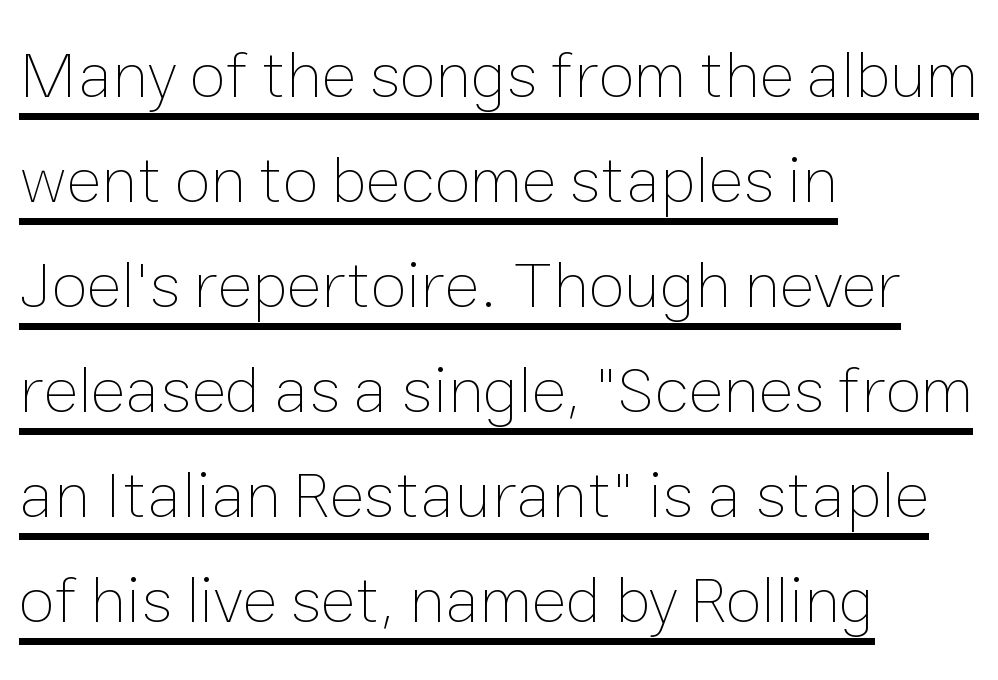
{"italic": "no", "bold": "no", "weight": "thin", "width": "normal", "stroke_contrast": "low", "x_height": "medium", "monospaced": "no", "underline": "yes", "align": "left", "line_spacing": "normal", "line_spacing_ratio": 1.59, "letter_spacing": "normal", "letter_spacing_em": 0.0, "glyph_px": 66}
